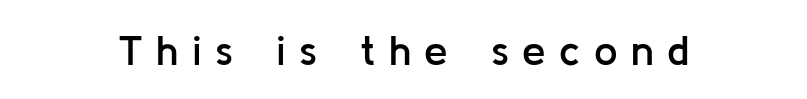
{"serif": "no", "italic": "no", "bold": "semi", "weight": "semibold", "width": "normal", "stroke_contrast": "low", "x_height": "medium", "monospaced": "no", "underline": "no", "letter_spacing": "wide", "letter_spacing_em": 0.32, "glyph_px": 42}
